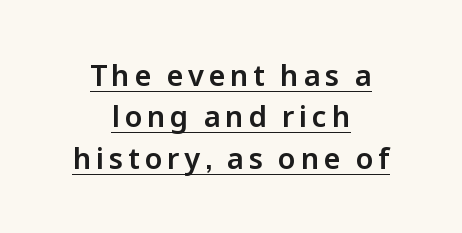
{"serif": "no", "italic": "no", "width": "normal", "stroke_contrast": "low", "x_height": "medium", "monospaced": "no", "underline": "yes", "align": "center", "line_spacing": "normal", "line_spacing_ratio": 1.43, "glyph_px": 29}
